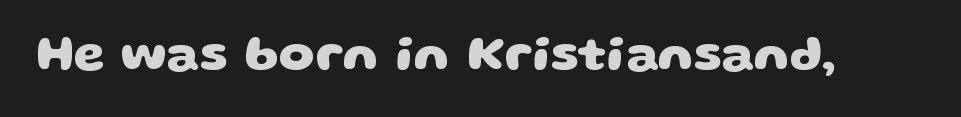
Q: Is the text bold? A: Yes.
Q: Is the typeface a serif or a sans-serif typeface? A: Sans-serif.
Q: Is the text underlined? A: No.
Q: Is the spacing between letters normal or unusually wide? A: Normal.
Q: Width (condensed, normal, or wide)? A: Wide.
Q: Stroke contrast? A: Low.
Q: x-height? A: Large.
Q: Monospaced? A: No.
